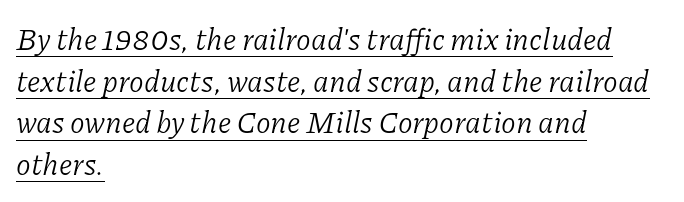
{"serif": "yes", "italic": "yes", "lean": "right", "slant_degrees": 11, "bold": "no", "weight": "light", "width": "normal", "stroke_contrast": "low", "x_height": "medium", "monospaced": "no", "underline": "yes", "align": "left", "line_spacing": "normal", "line_spacing_ratio": 1.39, "letter_spacing": "normal", "letter_spacing_em": 0.0, "glyph_px": 30}
